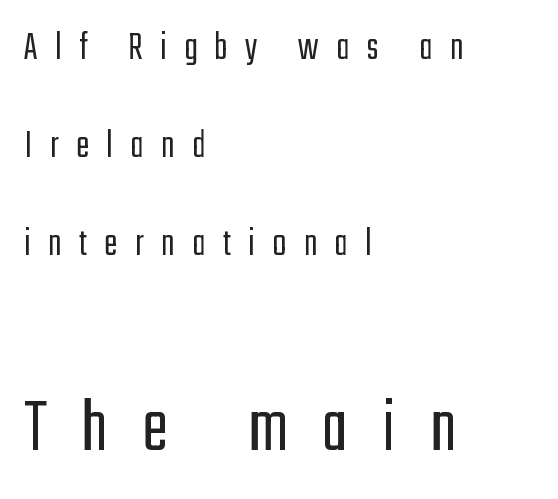
{"serif": "no", "italic": "no", "bold": "no", "weight": "light", "width": "condensed", "stroke_contrast": "low", "x_height": "medium", "monospaced": "no", "underline": "no", "align": "left", "line_spacing": "loose", "line_spacing_ratio": 2.45, "letter_spacing": "wide", "letter_spacing_em": 0.44, "larger_block": "second", "size_ratio": 1.98, "glyph_px": 79}
